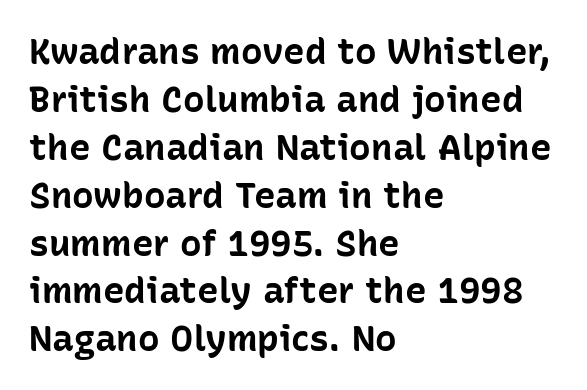
Q: Is the text bold? A: Yes.
Q: Is the text italic (slanted)? A: No, it is upright.
Q: Is the typeface a serif or a sans-serif typeface? A: Sans-serif.
Q: Is the text underlined? A: No.
Q: How is the paragraph aligned? A: Left-aligned.
Q: Is the spacing between letters normal or unusually wide? A: Normal.
Q: Is the spacing between lines tight, normal or loose? A: Normal.
Q: Width (condensed, normal, or wide)? A: Normal.
Q: Stroke contrast? A: Low.
Q: x-height? A: Medium.
Q: Monospaced? A: No.
